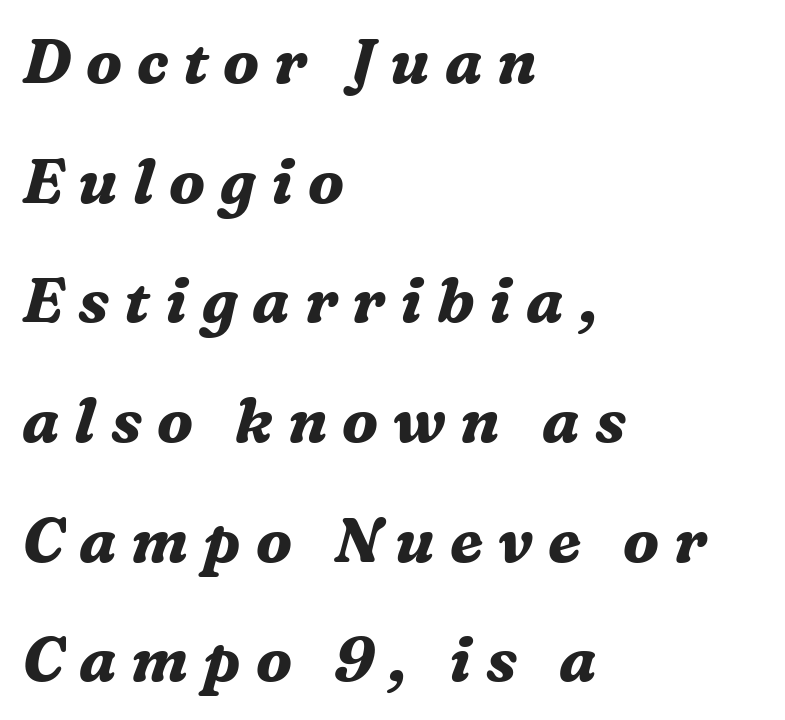
{"serif": "yes", "italic": "yes", "lean": "right", "slant_degrees": 16, "bold": "yes", "weight": "bold", "width": "normal", "stroke_contrast": "medium", "x_height": "medium", "monospaced": "no", "underline": "no", "align": "left", "line_spacing": "loose", "line_spacing_ratio": 1.93, "letter_spacing": "wide", "letter_spacing_em": 0.24, "glyph_px": 62}
